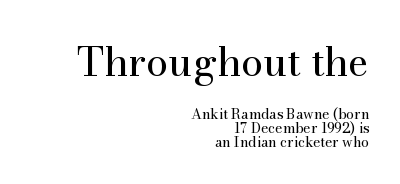
The image shows 40 px regular-weight serif type, upright; set right-aligned, tight line spacing (1.0x), normal letter spacing, not underlined; the first (top) block is 2.86x larger; medium stroke contrast and a small x-height.
